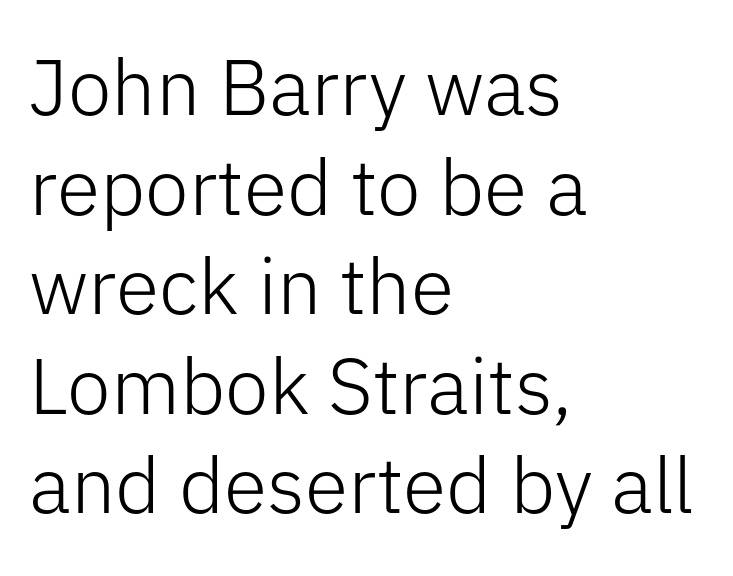
Varying glyph widths throughout — classic text-font behaviour. Students, observe: this is what conventionally led text looks like. Beneath every word, the page is bare. Nobody touched the tracking dial on this one. Posture: upright roman.
